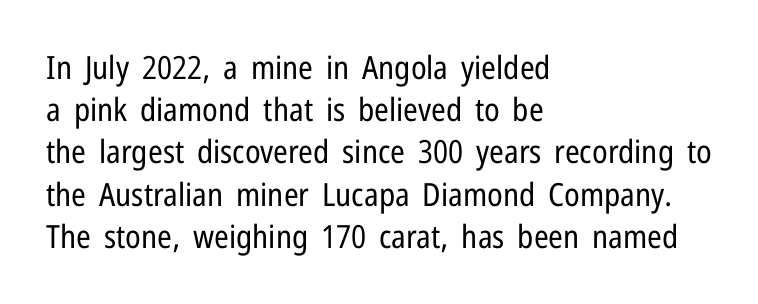
{"serif": "no", "italic": "no", "bold": "no", "weight": "regular", "width": "condensed", "stroke_contrast": "low", "x_height": "medium", "monospaced": "no", "underline": "no", "align": "left", "line_spacing": "normal", "line_spacing_ratio": 1.32, "letter_spacing": "normal", "letter_spacing_em": 0.0, "glyph_px": 32}
